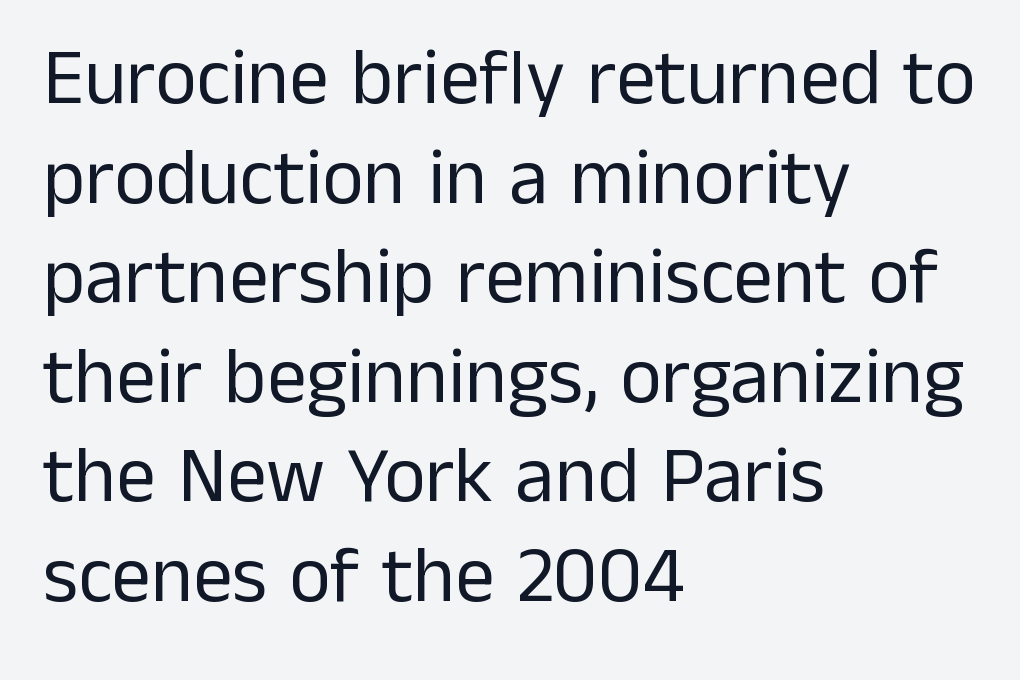
Q: Is the text bold? A: No.
Q: Is the text italic (slanted)? A: No, it is upright.
Q: Is the typeface a serif or a sans-serif typeface? A: Sans-serif.
Q: Is the text underlined? A: No.
Q: How is the paragraph aligned? A: Left-aligned.
Q: Is the spacing between letters normal or unusually wide? A: Normal.
Q: Is the spacing between lines tight, normal or loose? A: Normal.
Q: Width (condensed, normal, or wide)? A: Normal.
Q: Stroke contrast? A: Low.
Q: x-height? A: Medium.
Q: Monospaced? A: No.
